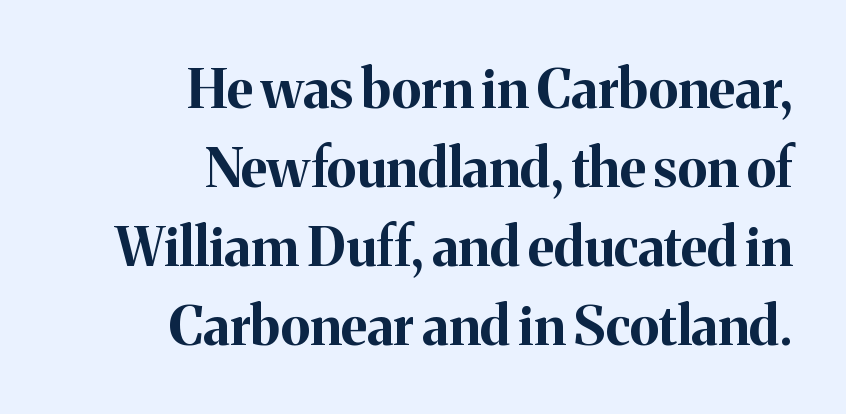
The image shows 54 px bold serif type, upright; set right-aligned, normal line spacing (1.46x), normal letter spacing, not underlined; medium stroke contrast and a medium x-height.
